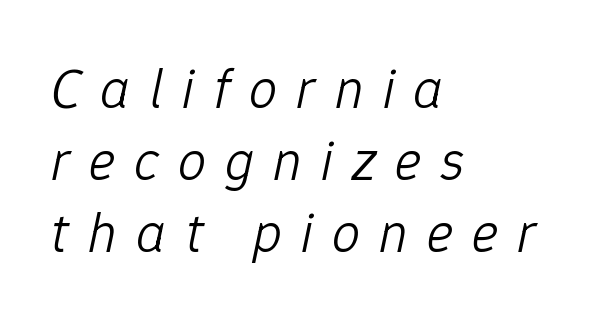
Q: Is the text bold? A: No.
Q: Is the text italic (slanted)? A: Yes, it leans right by about 12 degrees.
Q: Is the text underlined? A: No.
Q: How is the paragraph aligned? A: Left-aligned.
Q: Is the spacing between letters normal or unusually wide? A: Unusually wide.
Q: Is the spacing between lines tight, normal or loose? A: Normal.
Q: Width (condensed, normal, or wide)? A: Normal.
Q: Stroke contrast? A: Low.
Q: x-height? A: Medium.
Q: Monospaced? A: No.
